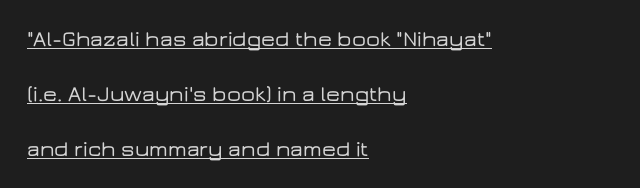
Q: Is the text italic (slanted)? A: No, it is upright.
Q: Is the text underlined? A: Yes.
Q: How is the paragraph aligned? A: Left-aligned.
Q: Is the spacing between letters normal or unusually wide? A: Normal.
Q: Is the spacing between lines tight, normal or loose? A: Loose.
